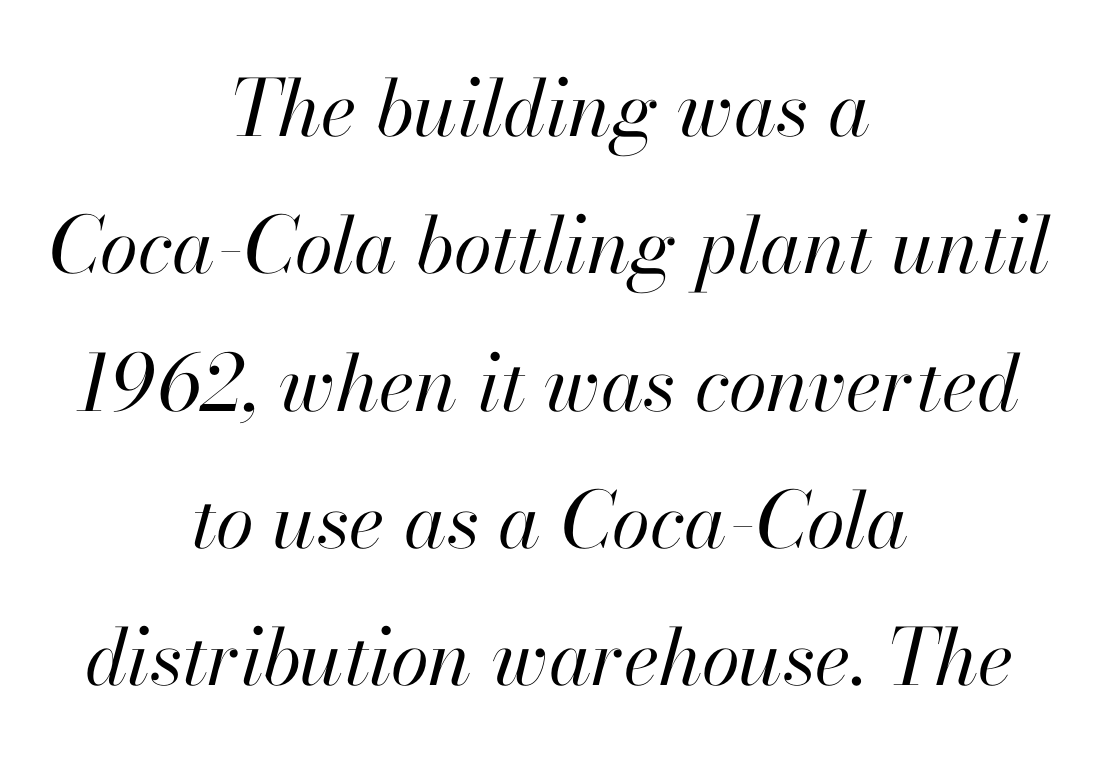
Weight: in the light-to-regular range. Italic: yes, the glyphs are oblique. The text block is weighted toward neither margin, spreading evenly from the middle. Note the varied advance widths — an 'i' is clearly narrower than an 'm'. A bare baseline throughout the passage.
